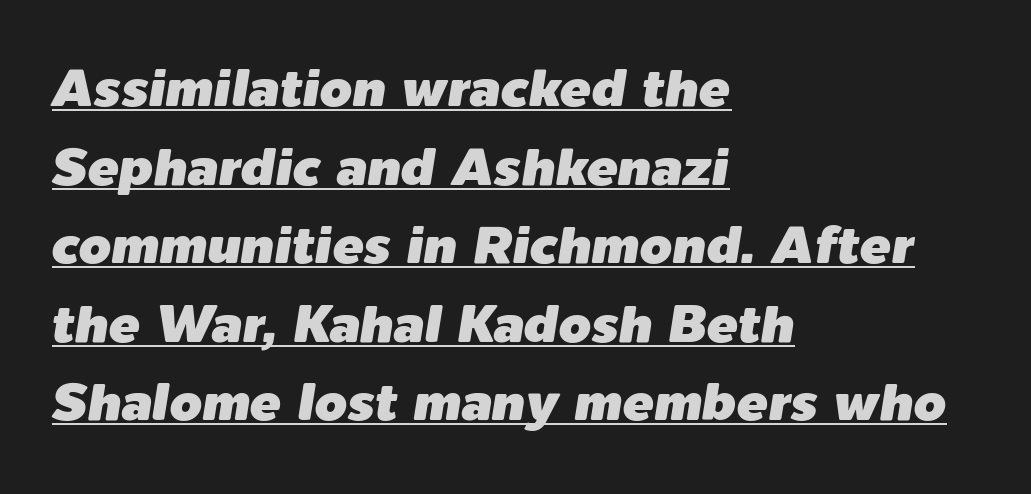
Q: Is the text italic (slanted)? A: Yes, it leans right by about 9 degrees.
Q: Is the text underlined? A: Yes.
Q: How is the paragraph aligned? A: Left-aligned.
Q: Is the spacing between letters normal or unusually wide? A: Normal.
Q: Is the spacing between lines tight, normal or loose? A: Normal.
Q: Width (condensed, normal, or wide)? A: Normal.
Q: Stroke contrast? A: Low.
Q: x-height? A: Medium.
Q: Monospaced? A: No.
